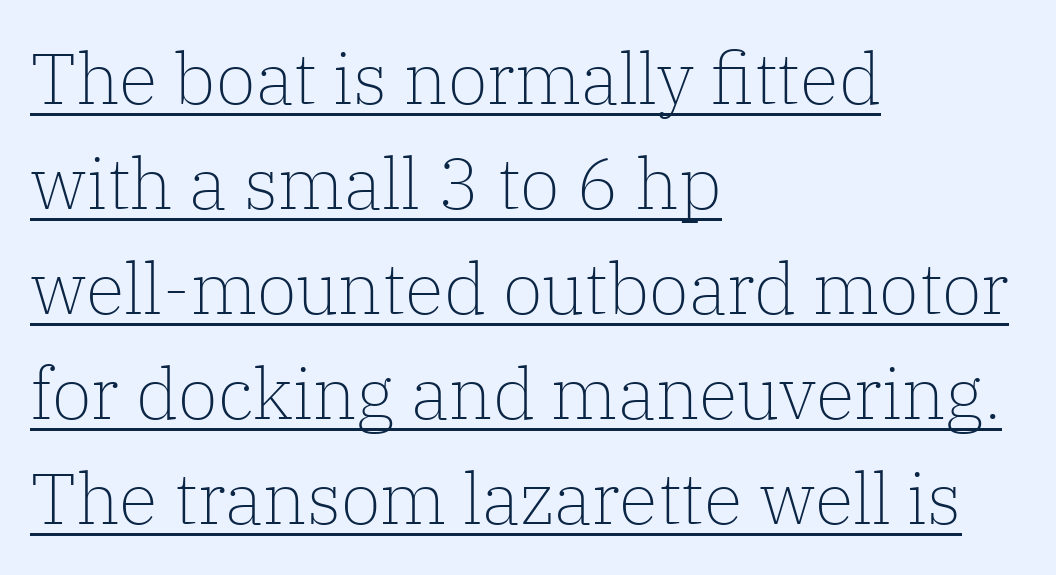
No heavy texture on the line: the type isn't bold. What stands out about the letter spacing? Nothing — it is the standard amount. The words here are underlined. Is this a fixed-width face? No — the glyphs have proportional, varying widths. Examine the stroke ends and you'll spot serifs.
